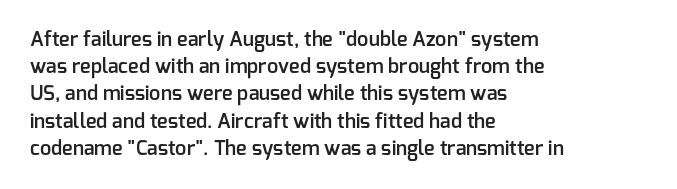
Normally led — the rows are evenly, conventionally spaced. The baseline area is clear. The passage shown is semibold, sitting just below true bold. Style check: upright.
